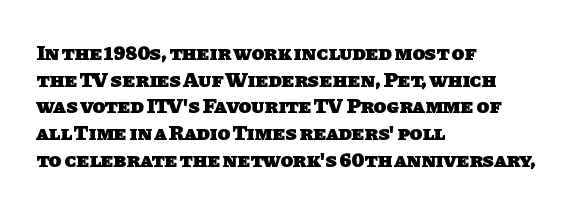
Q: Is the text bold? A: Yes.
Q: Is the text underlined? A: No.
Q: How is the paragraph aligned? A: Left-aligned.
Q: Is the spacing between letters normal or unusually wide? A: Normal.
Q: Is the spacing between lines tight, normal or loose? A: Normal.
